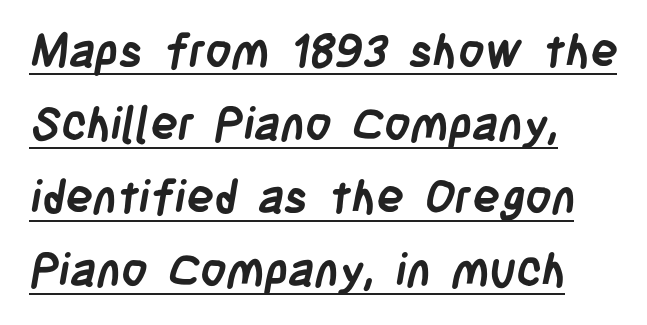
Q: Is the text bold? A: Yes.
Q: Is the typeface a serif or a sans-serif typeface? A: Sans-serif.
Q: Is the text underlined? A: Yes.
Q: How is the paragraph aligned? A: Left-aligned.
Q: Is the spacing between letters normal or unusually wide? A: Normal.
Q: Is the spacing between lines tight, normal or loose? A: Normal.
Q: Width (condensed, normal, or wide)? A: Condensed.
Q: Stroke contrast? A: Low.
Q: x-height? A: Large.
Q: Monospaced? A: No.
